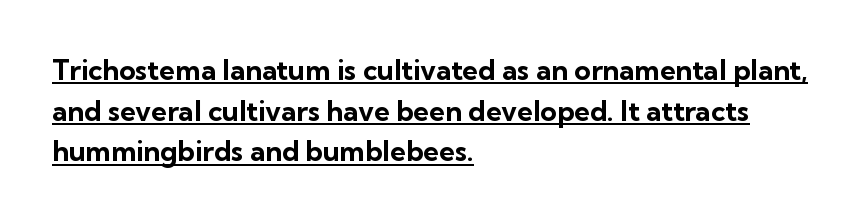
Q: Is the text bold? A: Yes.
Q: Is the text italic (slanted)? A: No, it is upright.
Q: Is the typeface a serif or a sans-serif typeface? A: Sans-serif.
Q: Is the text underlined? A: Yes.
Q: How is the paragraph aligned? A: Left-aligned.
Q: Is the spacing between letters normal or unusually wide? A: Normal.
Q: Is the spacing between lines tight, normal or loose? A: Normal.
Q: Width (condensed, normal, or wide)? A: Normal.
Q: Stroke contrast? A: Low.
Q: x-height? A: Medium.
Q: Monospaced? A: No.
